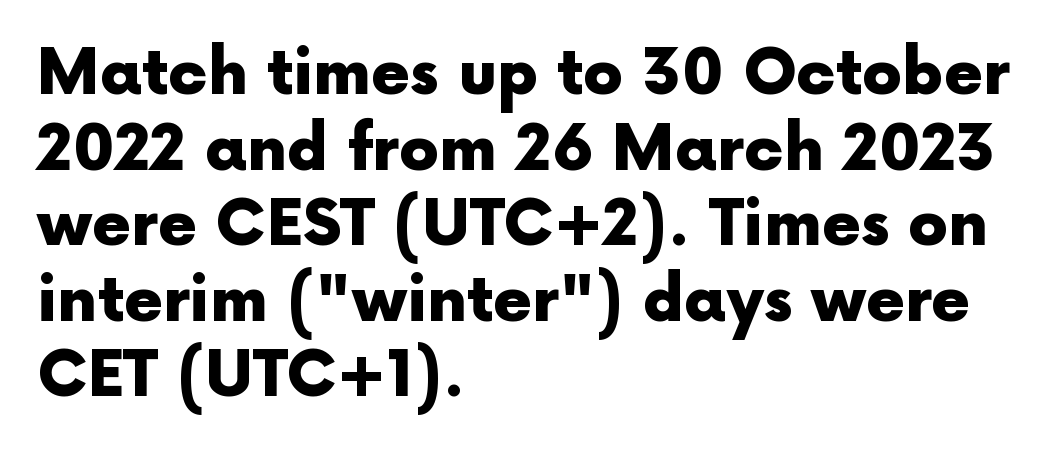
{"serif": "no", "italic": "no", "bold": "yes", "weight": "heavy", "width": "normal", "x_height": "medium", "monospaced": "no", "underline": "no", "align": "left", "line_spacing_ratio": 1.2, "letter_spacing": "normal", "letter_spacing_em": 0.0, "glyph_px": 63}
